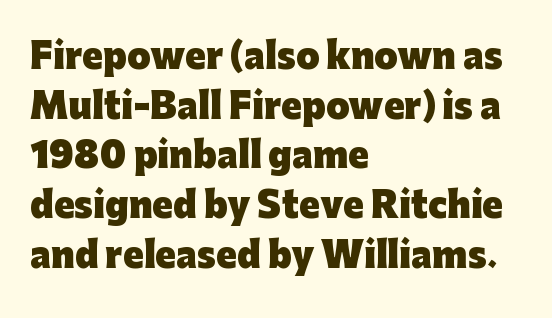
The characters display no serif detailing; their extremities are plain. Do the characters align in a grid? No, the font is proportional. If you measured baseline to baseline, you'd find a middling distance. Underlining? Definitely not there. Characters follow at the spacing the type designer built in. In CSS terms this would be text-align: left.
